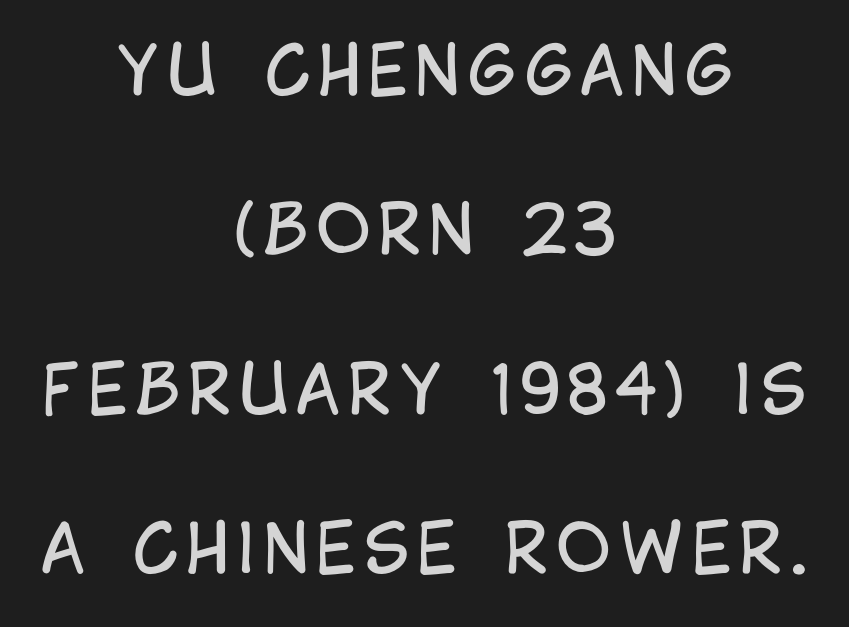
The image shows 67 px regular-weight, condensed sans-serif type, upright; set centered, loose line spacing (2.38x), not underlined; low stroke contrast and a large x-height.
